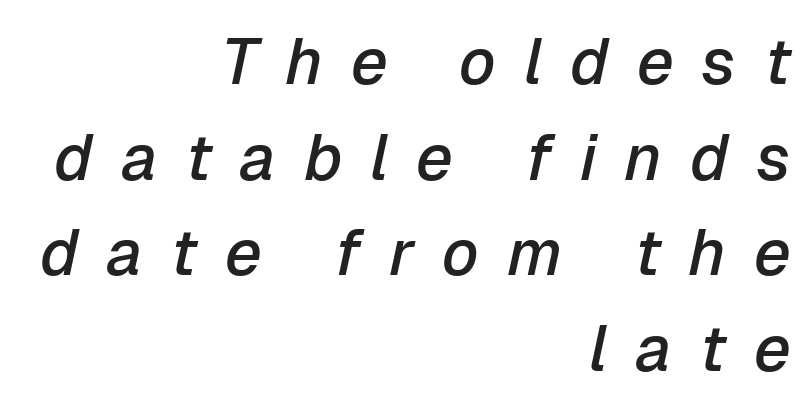
Q: Is the text bold? A: Semi-bold.
Q: Is the text italic (slanted)? A: Yes, it leans right by about 12 degrees.
Q: Is the text underlined? A: No.
Q: How is the paragraph aligned? A: Right-aligned.
Q: Is the spacing between letters normal or unusually wide? A: Unusually wide.
Q: Is the spacing between lines tight, normal or loose? A: Normal.
Q: Width (condensed, normal, or wide)? A: Normal.
Q: Stroke contrast? A: Low.
Q: x-height? A: Medium.
Q: Monospaced? A: No.
